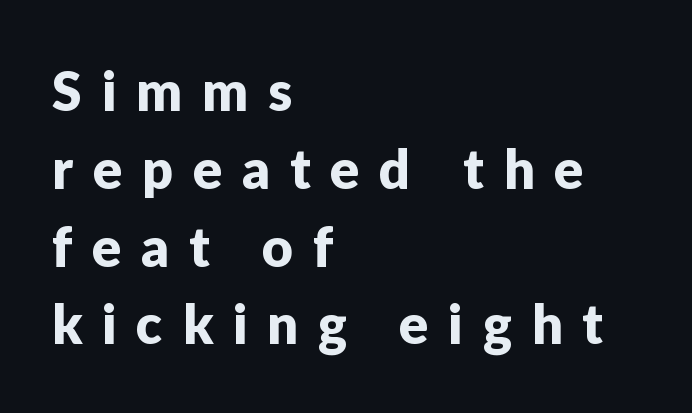
Q: Is the text italic (slanted)? A: No, it is upright.
Q: Is the typeface a serif or a sans-serif typeface? A: Sans-serif.
Q: Is the text underlined? A: No.
Q: How is the paragraph aligned? A: Left-aligned.
Q: Is the spacing between letters normal or unusually wide? A: Unusually wide.
Q: Is the spacing between lines tight, normal or loose? A: Normal.
Q: Width (condensed, normal, or wide)? A: Normal.
Q: Stroke contrast? A: Low.
Q: x-height? A: Medium.
Q: Monospaced? A: No.
